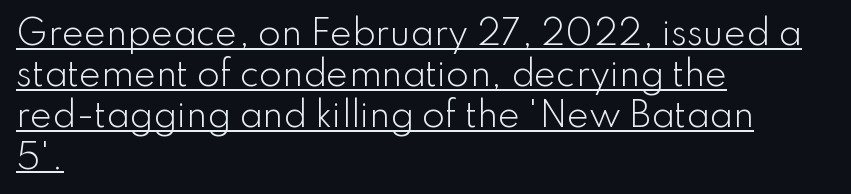
The image shows 33 px light sans-serif type, upright; set left-aligned, normal line spacing (1.25x), normal letter spacing, underlined; low stroke contrast and a small x-height.
